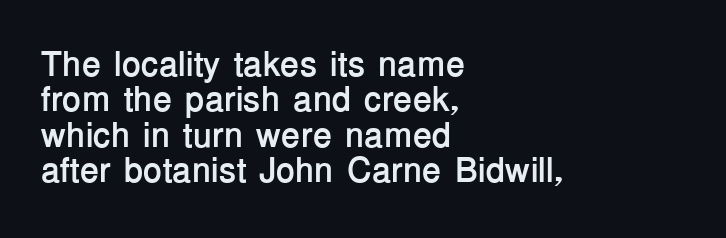
Q: Is the text bold? A: Yes.
Q: Is the text italic (slanted)? A: No, it is upright.
Q: Is the typeface a serif or a sans-serif typeface? A: Sans-serif.
Q: Is the text underlined? A: No.
Q: How is the paragraph aligned? A: Left-aligned.
Q: Is the spacing between letters normal or unusually wide? A: Normal.
Q: Is the spacing between lines tight, normal or loose? A: Tight.
Q: Width (condensed, normal, or wide)? A: Normal.
Q: Stroke contrast? A: Low.
Q: x-height? A: Medium.
Q: Monospaced? A: No.
